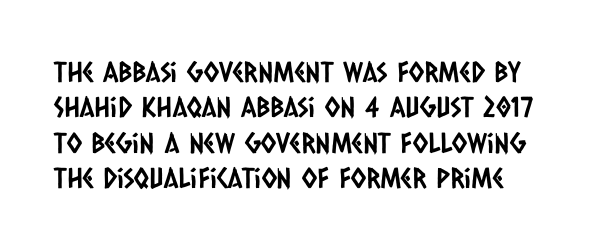
The line texture is even and compact thanks to regular tracking. Vertically, the passage feels balanced, rows spaced as you'd expect. What kind of face is this? One without serifs — a sans. Any mark beneath the type? The region is blank. All the whitespace from short lines collects on the right.
